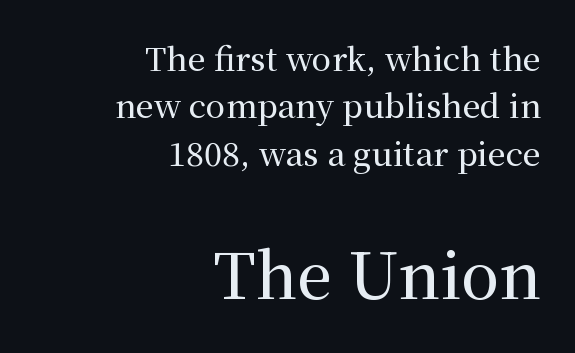
{"serif": "yes", "italic": "no", "width": "normal", "stroke_contrast": "medium", "x_height": "medium", "monospaced": "no", "underline": "no", "align": "right", "line_spacing": "normal", "line_spacing_ratio": 1.48, "letter_spacing": "normal", "letter_spacing_em": 0.0, "larger_block": "second", "size_ratio": 1.97, "glyph_px": 63}
